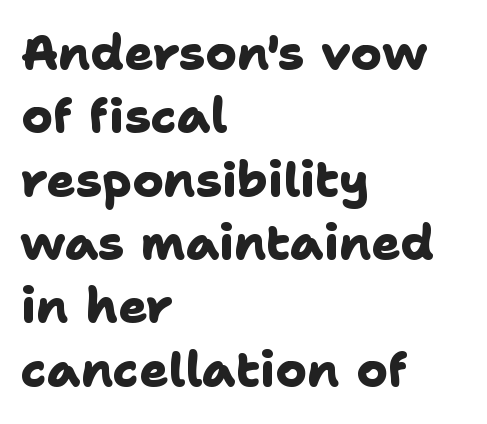
{"serif": "no", "bold": "yes", "weight": "heavy", "width": "normal", "stroke_contrast": "low", "x_height": "medium", "monospaced": "no", "underline": "no", "align": "left", "line_spacing": "normal", "line_spacing_ratio": 1.32, "letter_spacing": "normal", "letter_spacing_em": 0.0, "glyph_px": 48}
